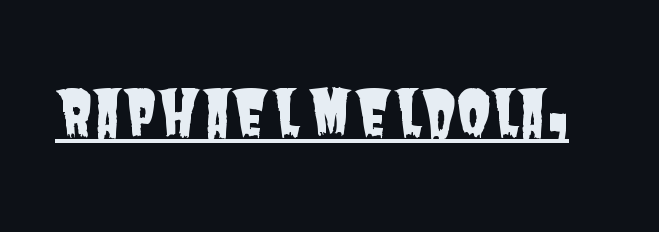
In designer terms, the underline attribute is active on this setting. Grotesque or geometric, the face here clearly has no serifs. Is this a fixed-width face? No — the glyphs have proportional, varying widths. Inter-character spacing is left at the font's built-in metrics.
